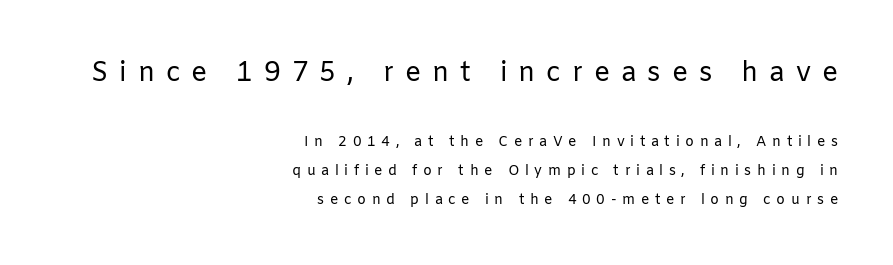
{"italic": "no", "bold": "no", "underline": "no", "align": "right", "line_spacing": "loose", "line_spacing_ratio": 2.08, "letter_spacing": "wide", "letter_spacing_em": 0.4, "larger_block": "first", "size_ratio": 1.93, "glyph_px": 27}
